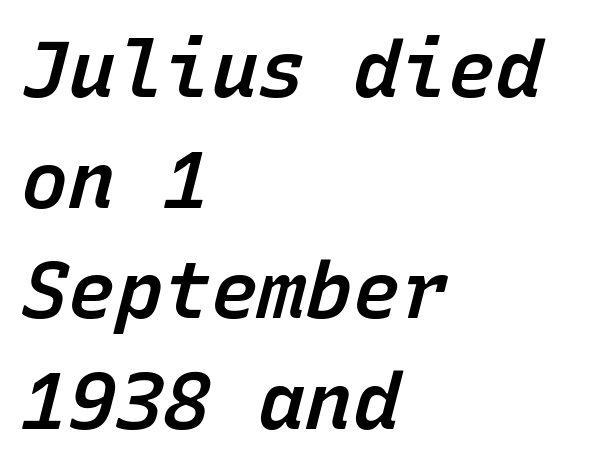
Q: Is the text bold? A: Semi-bold.
Q: Is the text italic (slanted)? A: Yes, it leans right by about 15 degrees.
Q: Is the text underlined? A: No.
Q: How is the paragraph aligned? A: Left-aligned.
Q: Is the spacing between letters normal or unusually wide? A: Normal.
Q: Is the spacing between lines tight, normal or loose? A: Normal.
Q: Width (condensed, normal, or wide)? A: Normal.
Q: Stroke contrast? A: Low.
Q: x-height? A: Medium.
Q: Monospaced? A: Yes.
